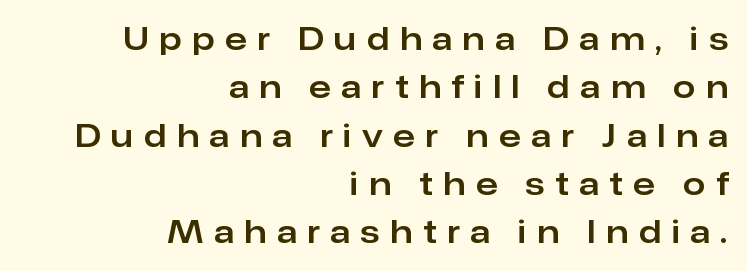
The image shows 32 px sans-serif type, upright; set right-aligned, normal line spacing (1.51x), unusually wide letter spacing (+0.33 em), not underlined; low stroke contrast and a medium x-height.
